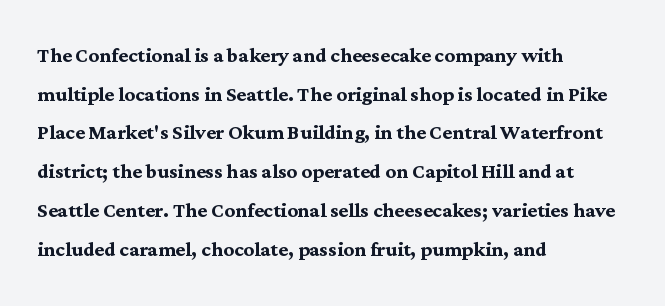
The image shows 26 px bold type, upright; set left-aligned, normal line spacing (1.49x), normal letter spacing, not underlined.
